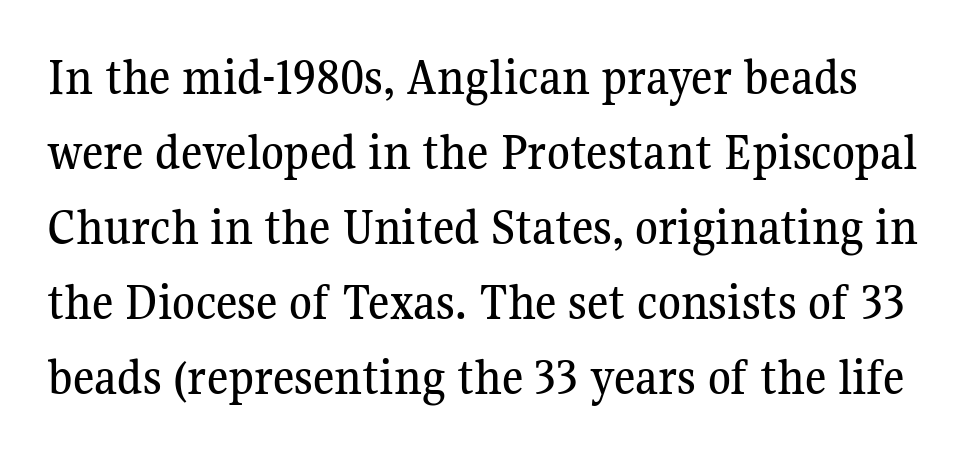
Q: Is the text italic (slanted)? A: No, it is upright.
Q: Is the typeface a serif or a sans-serif typeface? A: Serif.
Q: Is the text underlined? A: No.
Q: Is the spacing between letters normal or unusually wide? A: Normal.
Q: Is the spacing between lines tight, normal or loose? A: Normal.
Q: Width (condensed, normal, or wide)? A: Normal.
Q: Stroke contrast? A: Medium.
Q: x-height? A: Medium.
Q: Monospaced? A: No.
